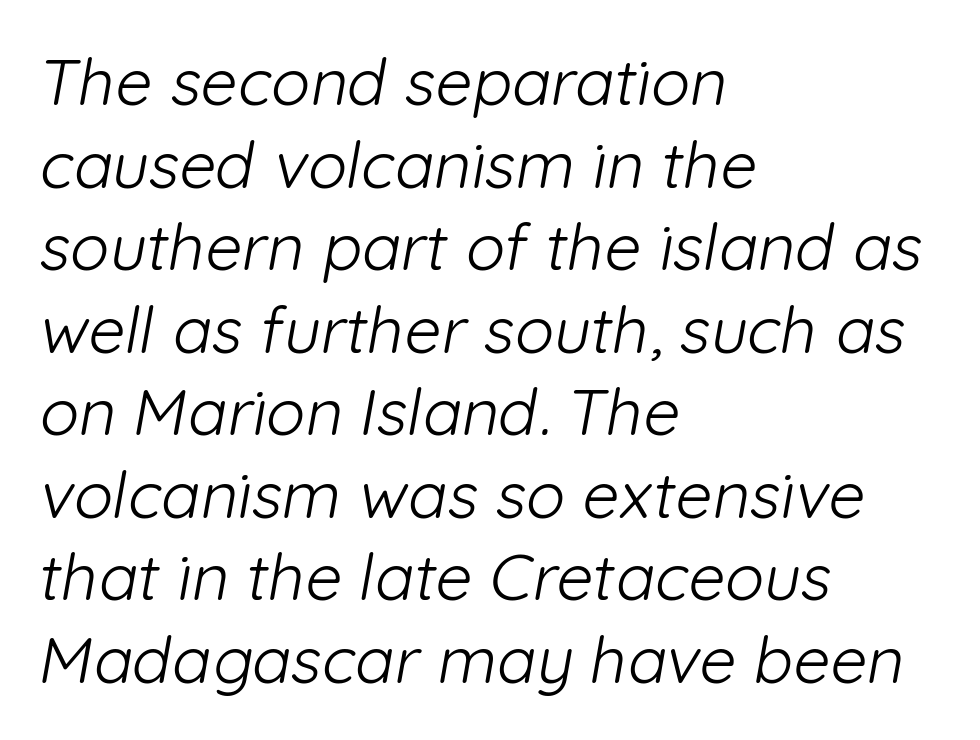
{"serif": "no", "bold": "no", "weight": "light", "width": "normal", "stroke_contrast": "low", "x_height": "medium", "monospaced": "no", "underline": "no", "align": "left", "line_spacing": "normal", "line_spacing_ratio": 1.27, "letter_spacing": "normal", "letter_spacing_em": 0.0, "glyph_px": 65}
